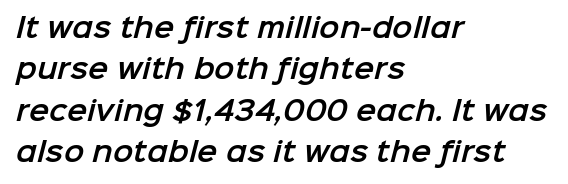
The image shows 27 px text type; set left-aligned, normal line spacing (1.53x), normal letter spacing, not underlined.
